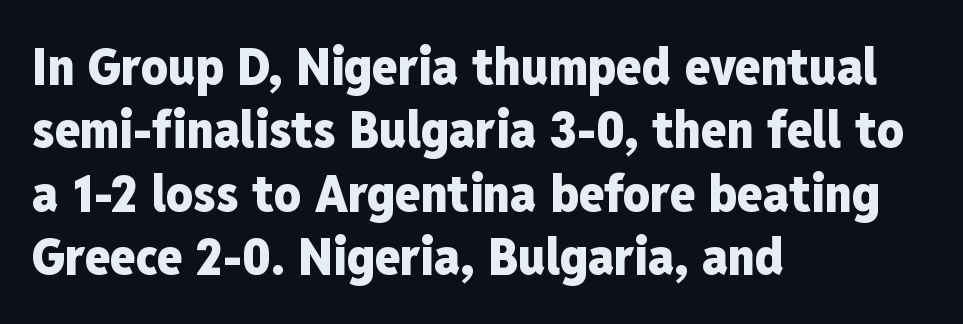
Q: Is the text bold? A: Yes.
Q: Is the text italic (slanted)? A: No, it is upright.
Q: Is the typeface a serif or a sans-serif typeface? A: Sans-serif.
Q: Is the text underlined? A: No.
Q: How is the paragraph aligned? A: Left-aligned.
Q: Is the spacing between letters normal or unusually wide? A: Normal.
Q: Width (condensed, normal, or wide)? A: Condensed.
Q: Stroke contrast? A: Low.
Q: x-height? A: Medium.
Q: Monospaced? A: No.
